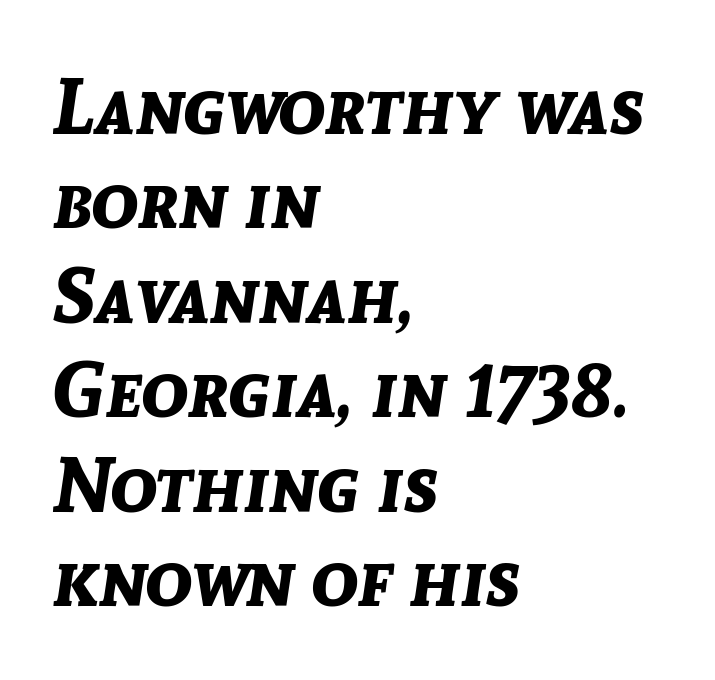
The image shows 78 px bold type, italic (leaning right); set left-aligned, line spacing 1.21x, normal letter spacing, not underlined; low stroke contrast and a medium x-height.
